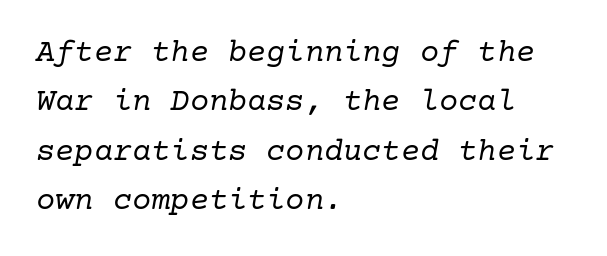
{"serif": "yes", "italic": "yes", "lean": "right", "slant_degrees": 10, "bold": "no", "weight": "regular", "width": "normal", "stroke_contrast": "low", "x_height": "medium", "underline": "no", "align": "left", "line_spacing": "normal", "line_spacing_ratio": 1.54, "letter_spacing": "normal", "letter_spacing_em": 0.0, "glyph_px": 32}
